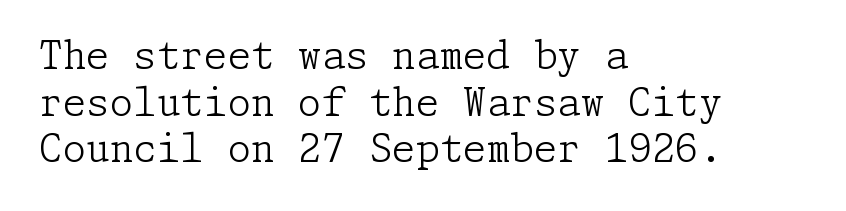
Heft: none added — not bold. All the whitespace from short lines collects on the right. Tracking value appears to be zero — textbook default spacing. Regarding serifs, this sample has them.
